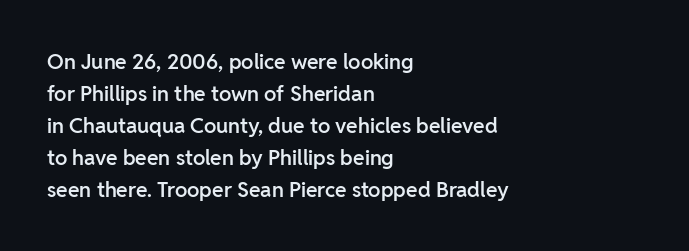
No word sits above an underline. This sample is left-justified, so line endings fall wherever the words run out. Honestly, the row spacing looks completely unremarkable. Students, this is semibold: more ink than regular, less than bold.
